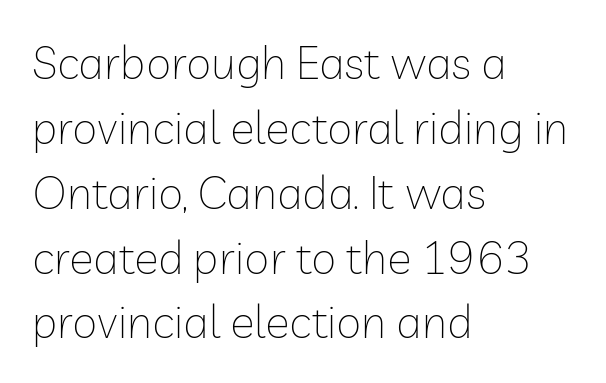
The image shows 46 px thin sans-serif type, upright; set left-aligned, normal line spacing (1.41x), normal letter spacing, not underlined; low stroke contrast and a medium x-height.
